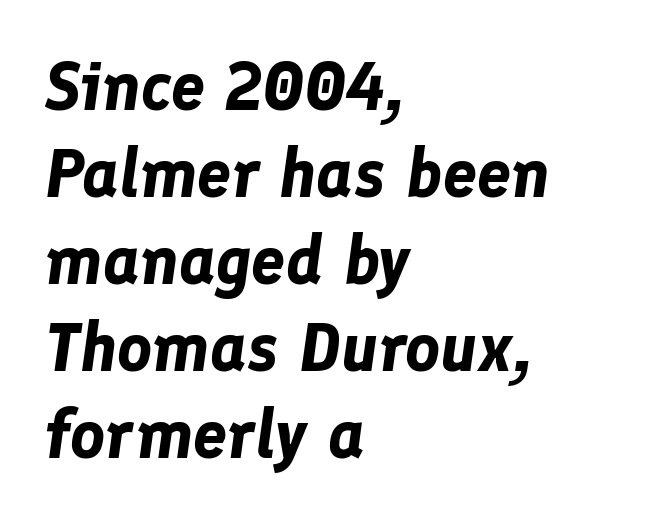
Q: Is the text bold? A: Yes.
Q: Is the text italic (slanted)? A: Yes, it leans right by about 8 degrees.
Q: Is the text underlined? A: No.
Q: How is the paragraph aligned? A: Left-aligned.
Q: Is the spacing between letters normal or unusually wide? A: Normal.
Q: Is the spacing between lines tight, normal or loose? A: Normal.
Q: Width (condensed, normal, or wide)? A: Normal.
Q: Stroke contrast? A: Low.
Q: x-height? A: Medium.
Q: Monospaced? A: No.
